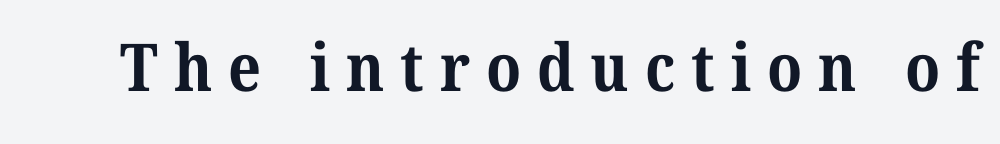
{"serif": "yes", "bold": "yes", "weight": "bold", "width": "normal", "stroke_contrast": "medium", "x_height": "medium", "monospaced": "no", "underline": "no", "letter_spacing": "wide", "letter_spacing_em": 0.24, "glyph_px": 66}
